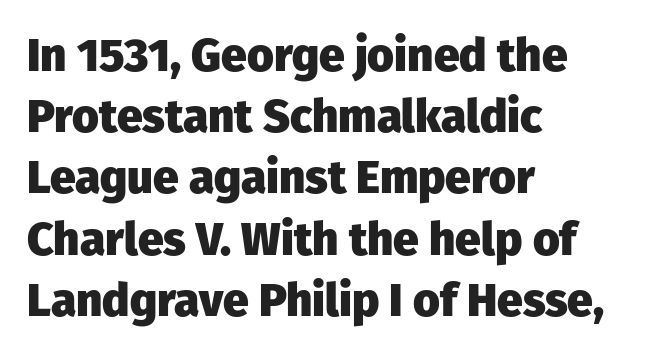
{"serif": "no", "italic": "no", "bold": "yes", "weight": "heavy", "width": "normal", "stroke_contrast": "low", "x_height": "medium", "monospaced": "no", "underline": "no", "align": "left", "line_spacing": "normal", "line_spacing_ratio": 1.33, "letter_spacing": "normal", "letter_spacing_em": 0.0, "glyph_px": 46}
